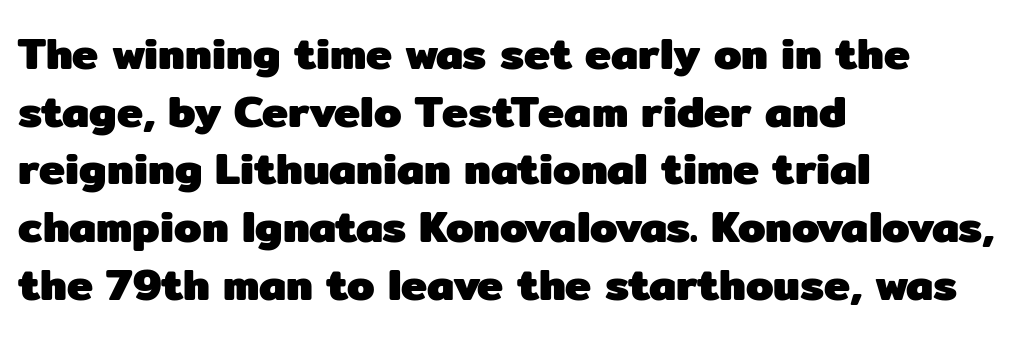
{"serif": "no", "italic": "no", "bold": "yes", "weight": "heavy", "width": "normal", "stroke_contrast": "low", "x_height": "medium", "monospaced": "no", "underline": "no", "align": "left", "line_spacing": "normal", "line_spacing_ratio": 1.31, "letter_spacing": "normal", "letter_spacing_em": 0.0, "glyph_px": 44}
